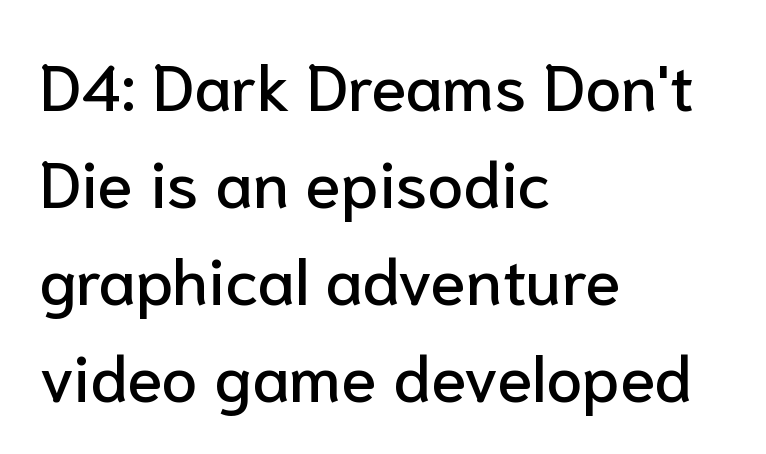
The image shows 65 px sans-serif type, upright; set left-aligned, normal line spacing (1.49x), normal letter spacing, not underlined; low stroke contrast and a medium x-height.
